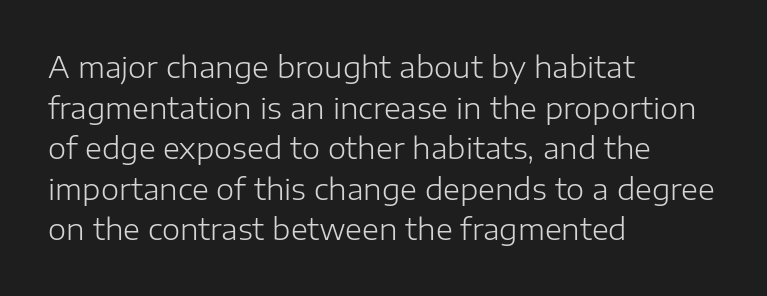
{"serif": "no", "italic": "no", "bold": "no", "weight": "light", "width": "normal", "stroke_contrast": "low", "x_height": "medium", "monospaced": "no", "underline": "no", "align": "left", "line_spacing": "normal", "line_spacing_ratio": 1.4, "letter_spacing": "normal", "letter_spacing_em": 0.0, "glyph_px": 29}
